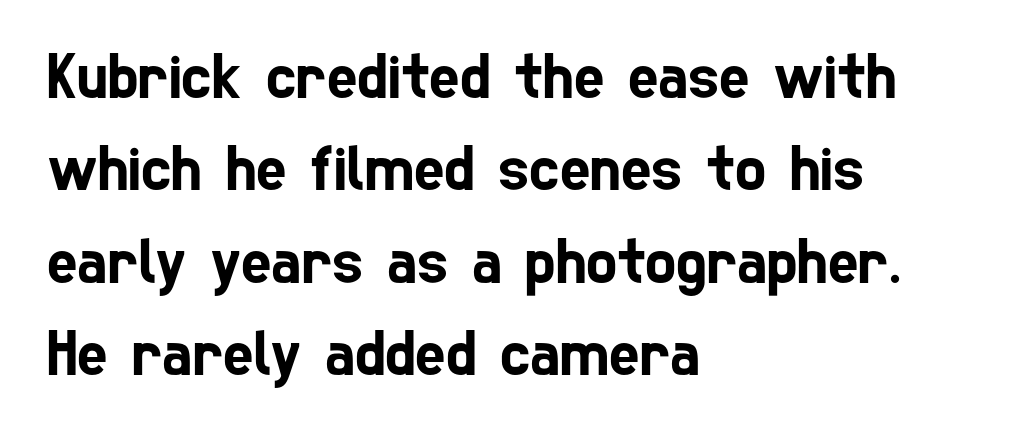
{"serif": "no", "width": "condensed", "stroke_contrast": "low", "x_height": "medium", "monospaced": "no", "underline": "no", "align": "left", "line_spacing": "normal", "line_spacing_ratio": 1.42, "letter_spacing": "normal", "letter_spacing_em": 0.0, "glyph_px": 65}
